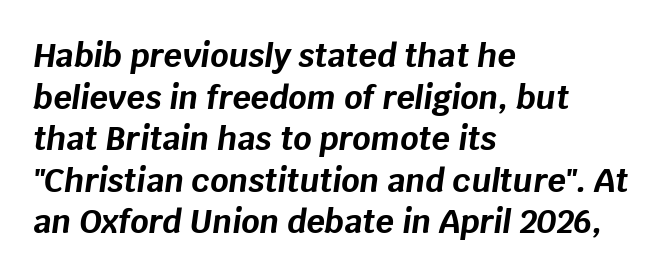
Q: Is the text bold? A: Yes.
Q: Is the text italic (slanted)? A: Yes, it leans right by about 8 degrees.
Q: Is the text underlined? A: No.
Q: How is the paragraph aligned? A: Left-aligned.
Q: Is the spacing between letters normal or unusually wide? A: Normal.
Q: Is the spacing between lines tight, normal or loose? A: Normal.
Q: Width (condensed, normal, or wide)? A: Normal.
Q: Stroke contrast? A: Low.
Q: x-height? A: Large.
Q: Monospaced? A: No.
